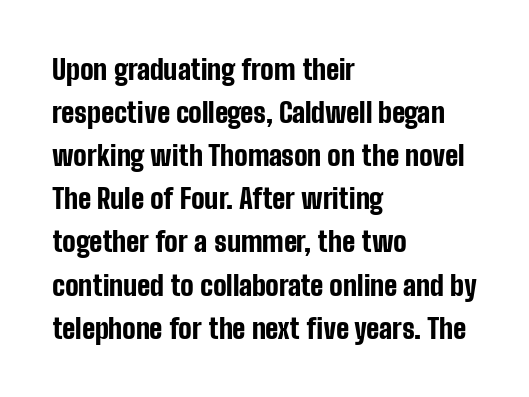
The image shows 28 px bold, condensed sans-serif type, upright; set left-aligned, normal line spacing (1.54x), normal letter spacing, not underlined; low stroke contrast and a medium x-height.
